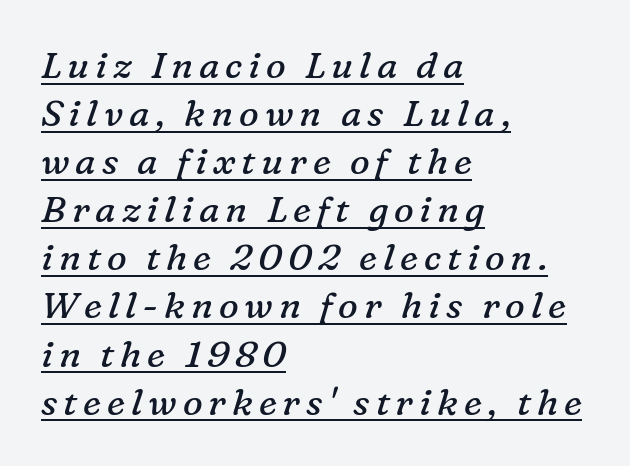
The image shows 37 px regular-weight serif type, italic (leaning right); set left-aligned, normal line spacing (1.3x), underlined; low stroke contrast and a medium x-height.
